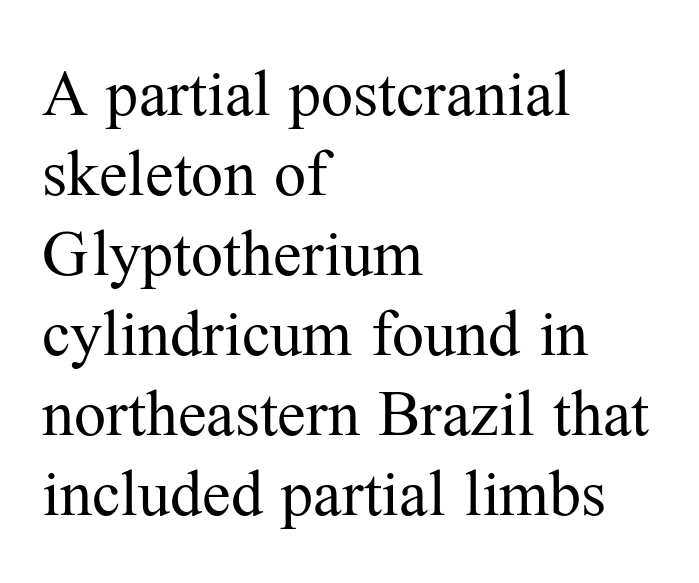
{"serif": "yes", "italic": "no", "bold": "no", "weight": "regular", "width": "normal", "stroke_contrast": "medium", "x_height": "medium", "monospaced": "no", "underline": "no", "align": "left", "line_spacing": "normal", "line_spacing_ratio": 1.25, "letter_spacing": "normal", "letter_spacing_em": 0.0, "glyph_px": 64}
